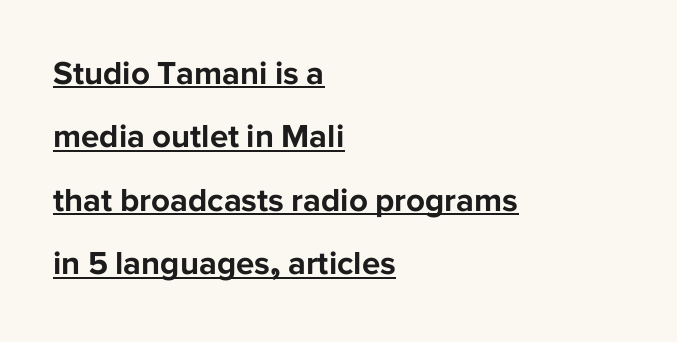
The image shows 33 px bold sans-serif type, upright; set left-aligned, loose line spacing (1.92x), normal letter spacing, underlined; low stroke contrast and a medium x-height.
